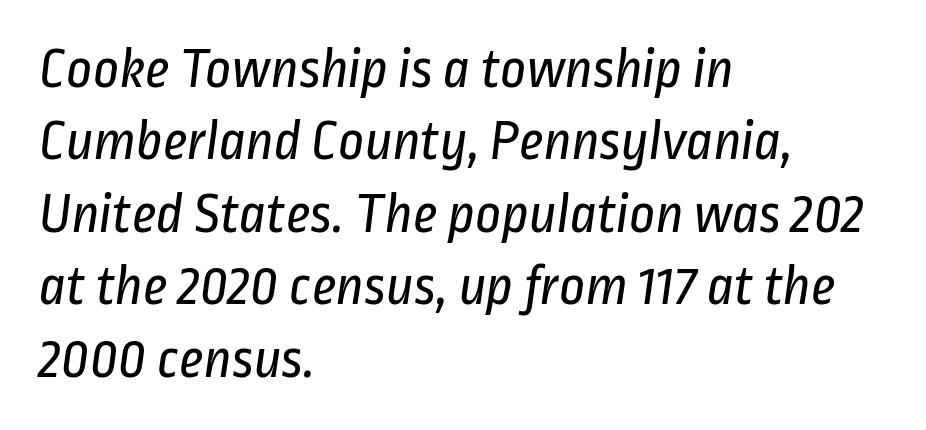
{"serif": "no", "bold": "no", "weight": "regular", "width": "condensed", "stroke_contrast": "low", "x_height": "medium", "monospaced": "no", "underline": "no", "align": "left", "line_spacing": "normal", "line_spacing_ratio": 1.27, "letter_spacing": "normal", "letter_spacing_em": 0.0, "glyph_px": 57}
